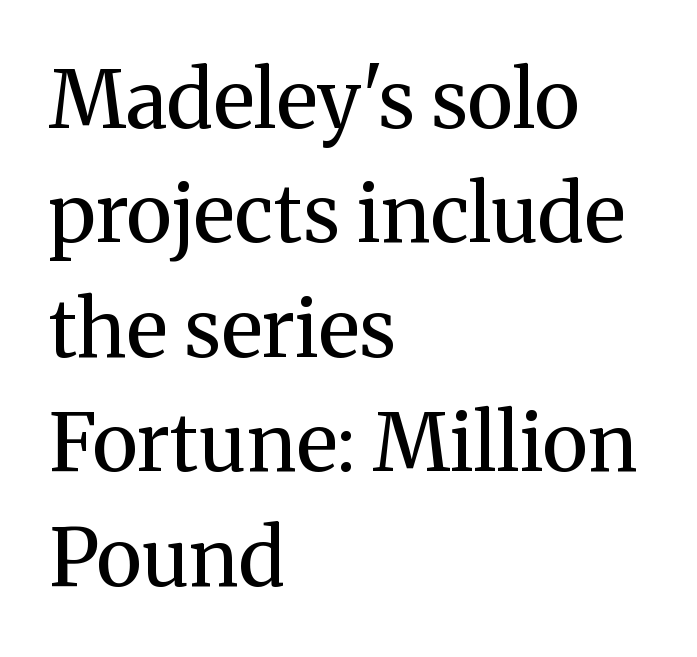
Q: Is the text bold? A: No.
Q: Is the text italic (slanted)? A: No, it is upright.
Q: Is the typeface a serif or a sans-serif typeface? A: Serif.
Q: Is the text underlined? A: No.
Q: How is the paragraph aligned? A: Left-aligned.
Q: Is the spacing between letters normal or unusually wide? A: Normal.
Q: Is the spacing between lines tight, normal or loose? A: Normal.
Q: Width (condensed, normal, or wide)? A: Normal.
Q: Stroke contrast? A: Medium.
Q: x-height? A: Medium.
Q: Monospaced? A: No.
